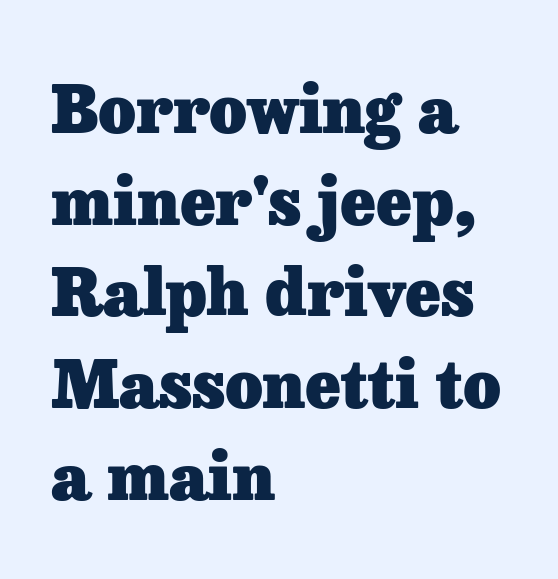
{"serif": "yes", "italic": "no", "bold": "yes", "weight": "heavy", "width": "normal", "stroke_contrast": "low", "x_height": "medium", "monospaced": "no", "underline": "no", "align": "left", "line_spacing": "normal", "line_spacing_ratio": 1.41, "letter_spacing": "normal", "letter_spacing_em": 0.0, "glyph_px": 65}
